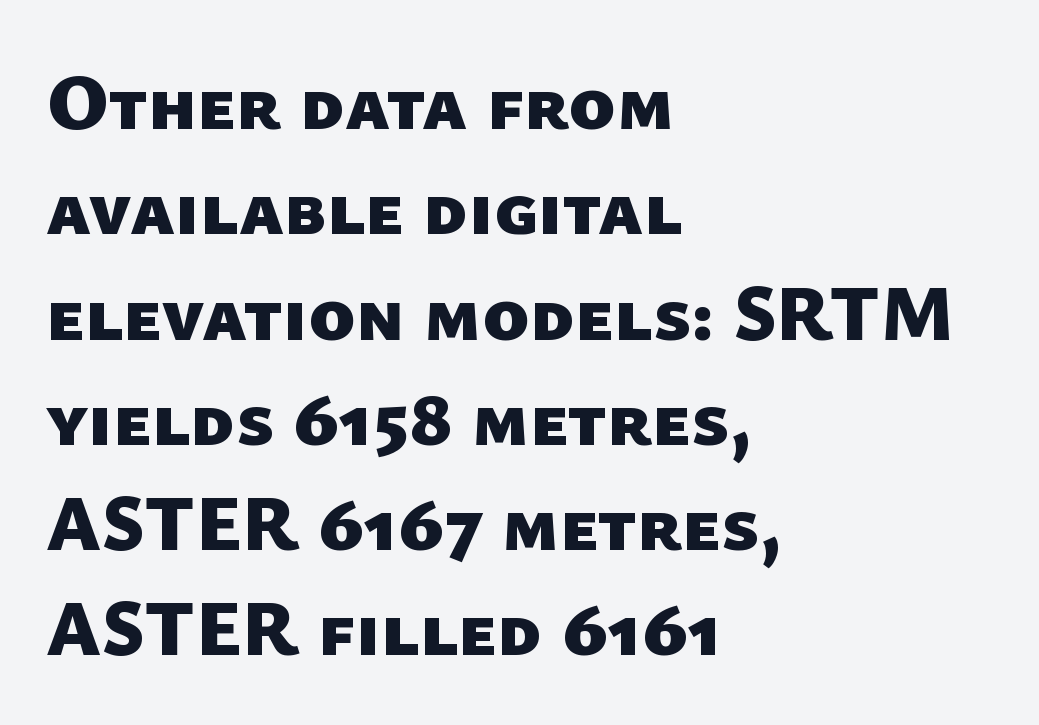
Underlining? Definitely not there. The lines in this sample share a left origin and differ only in where they stop. The line texture is even and compact thanks to regular tracking. This rendering employs a face without finishing strokes, i.e., a sans-serif.
